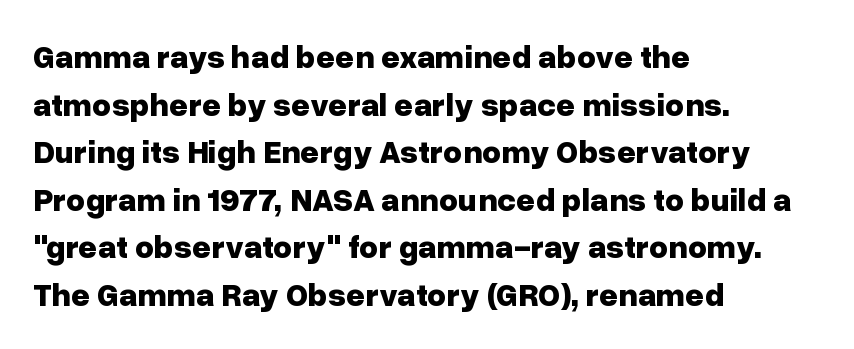
Q: Is the text bold? A: Yes.
Q: Is the text italic (slanted)? A: No, it is upright.
Q: Is the typeface a serif or a sans-serif typeface? A: Sans-serif.
Q: Is the text underlined? A: No.
Q: How is the paragraph aligned? A: Left-aligned.
Q: Is the spacing between letters normal or unusually wide? A: Normal.
Q: Is the spacing between lines tight, normal or loose? A: Normal.
Q: Width (condensed, normal, or wide)? A: Normal.
Q: Stroke contrast? A: Low.
Q: x-height? A: Medium.
Q: Monospaced? A: No.
